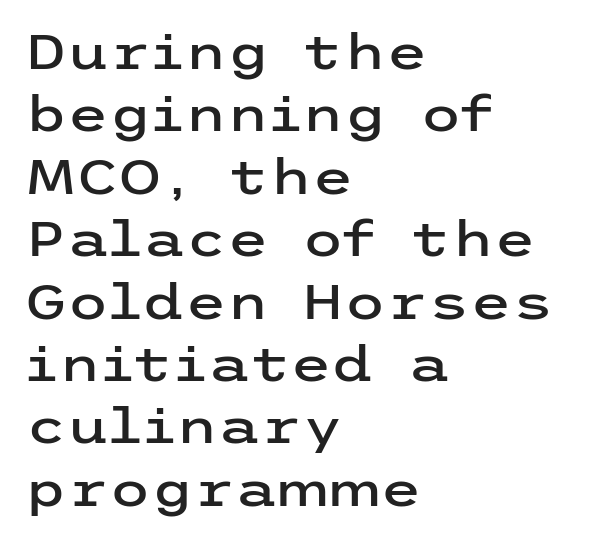
{"serif": "no", "italic": "no", "width": "wide", "stroke_contrast": "low", "x_height": "medium", "underline": "no", "align": "left", "line_spacing": "normal", "line_spacing_ratio": 1.3, "letter_spacing": "normal", "letter_spacing_em": 0.0, "glyph_px": 48}
